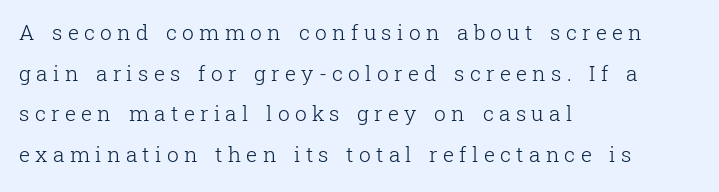
The image shows 21 px text type, upright; set left-aligned, loose line spacing (1.93x), unusually wide letter spacing (+0.25 em), not underlined.
